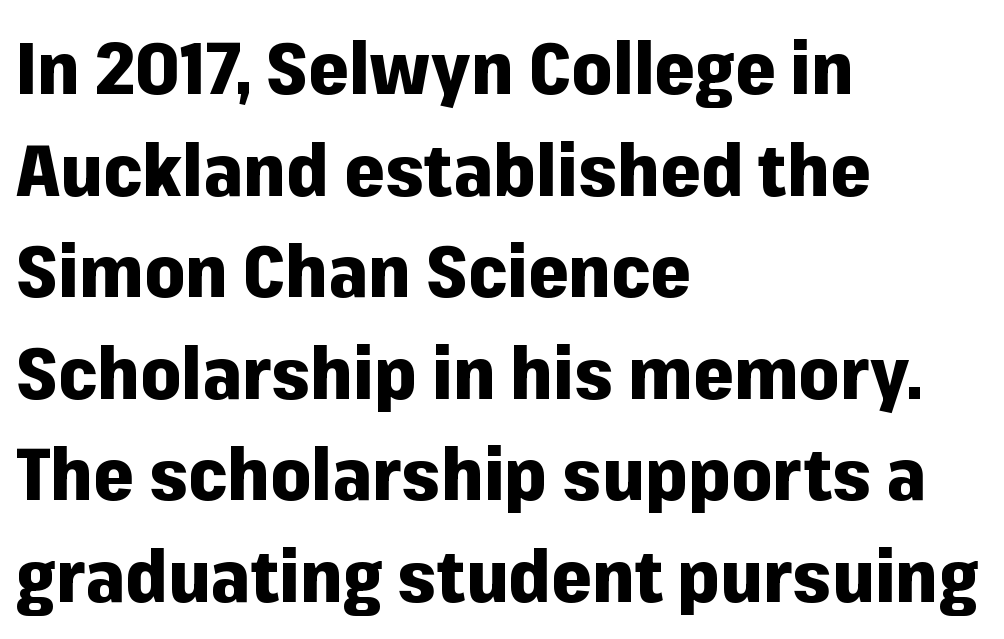
The image shows 72 px heavy sans-serif type, upright; set left-aligned, normal line spacing (1.41x), normal letter spacing, not underlined; low stroke contrast and a medium x-height.
